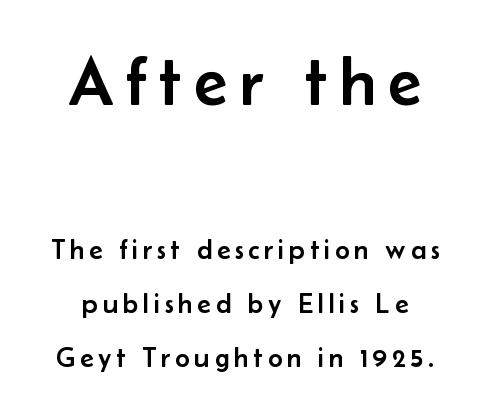
The image shows 70 px sans-serif type, upright; set loose line spacing (1.93x), not underlined; the first (top) block is 2.5x larger; low stroke contrast and a small x-height.
